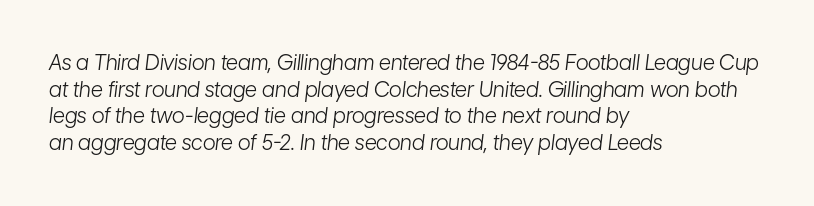
Regarding leading, the lines here are spaced in the standard way. These lines were composed using italics. The strokes carry an ordinary text weight at most. The text block is weighted toward the left margin, trailing off unevenly rightward. The words here are not underlined. Characters follow at the spacing the type designer built in.
